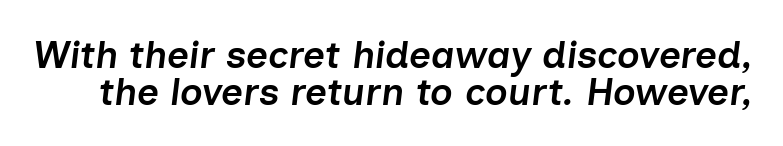
Glance below the letters and you will spot only blank space. Is the letter spacing exaggerated? No — it looks like the ordinary default. The passage shown leans; its letterforms are oblique. Weight check: semibold — heavier than regular, not quite bold.
